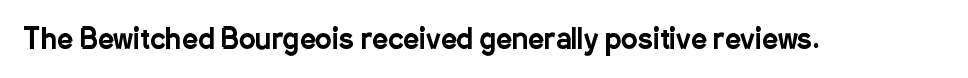
{"serif": "no", "italic": "no", "width": "condensed", "stroke_contrast": "low", "x_height": "medium", "monospaced": "no", "underline": "no", "letter_spacing": "normal", "letter_spacing_em": 0.0, "glyph_px": 28}
